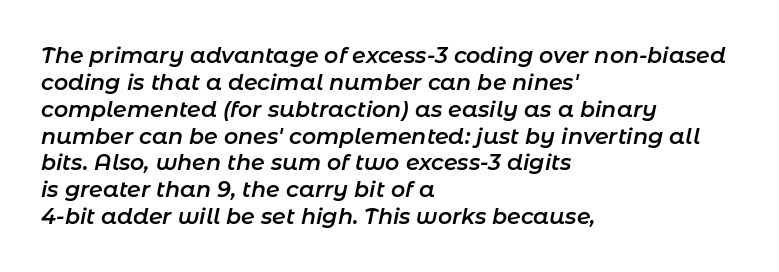
{"italic": "yes", "lean": "right", "slant_degrees": 11, "bold": "semi", "underline": "no", "align": "left", "line_spacing_ratio": 1.22, "letter_spacing": "normal", "letter_spacing_em": 0.0, "glyph_px": 22}
